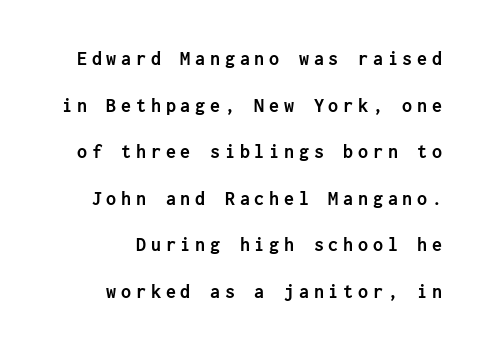
{"italic": "no", "bold": "yes", "underline": "no", "align": "right", "line_spacing": "loose", "line_spacing_ratio": 2.33, "letter_spacing": "wide", "letter_spacing_em": 0.24, "glyph_px": 20}
